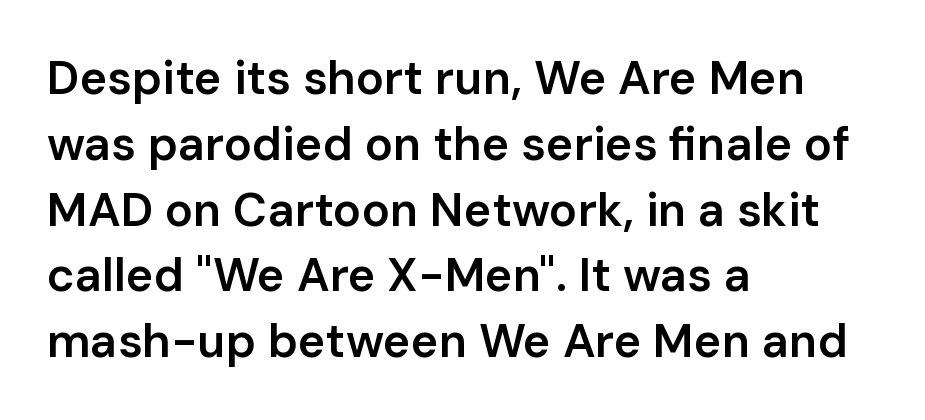
{"serif": "no", "italic": "no", "bold": "semi", "weight": "semibold", "width": "normal", "stroke_contrast": "low", "x_height": "medium", "monospaced": "no", "underline": "no", "align": "left", "line_spacing": "normal", "line_spacing_ratio": 1.4, "letter_spacing": "normal", "letter_spacing_em": 0.0, "glyph_px": 47}
